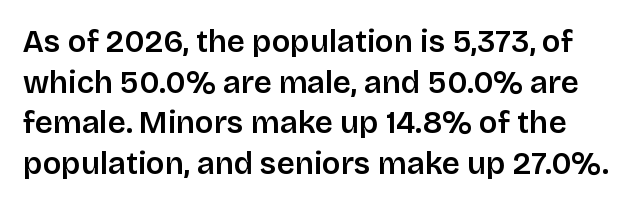
{"serif": "no", "italic": "no", "bold": "semi", "weight": "semibold", "width": "normal", "stroke_contrast": "low", "x_height": "large", "monospaced": "no", "underline": "no", "line_spacing": "normal", "line_spacing_ratio": 1.31, "letter_spacing": "normal", "letter_spacing_em": 0.0, "glyph_px": 31}
